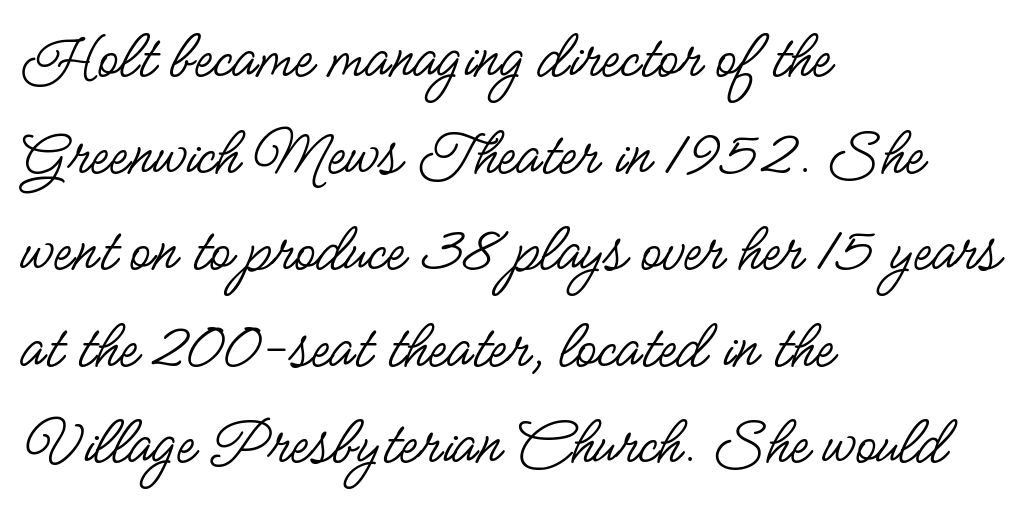
Q: Is the text bold? A: No.
Q: Is the text italic (slanted)? A: Yes.
Q: Is the typeface a serif or a sans-serif typeface? A: Sans-serif.
Q: Is the text underlined? A: No.
Q: How is the paragraph aligned? A: Left-aligned.
Q: Is the spacing between letters normal or unusually wide? A: Normal.
Q: Is the spacing between lines tight, normal or loose? A: Normal.
Q: Width (condensed, normal, or wide)? A: Condensed.
Q: Stroke contrast? A: Low.
Q: x-height? A: Small.
Q: Monospaced? A: No.
